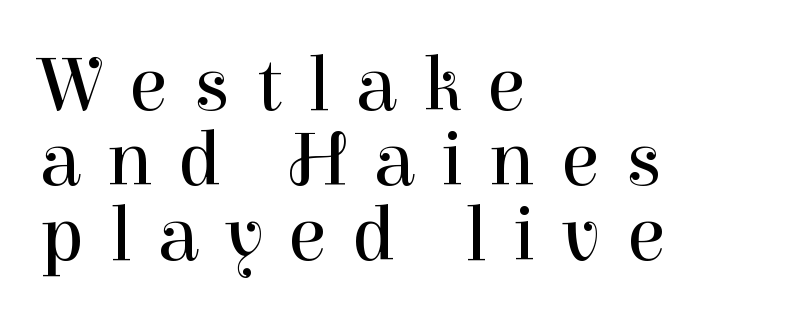
The typesetter chose a ragged-right arrangement here. Check where the strokes stop: tiny serifs finish them off. Stem width sits at or under what a default text font uses. Substantial extra tracking has been applied to these lines. How would I describe the line gaps? Narrow and economical.
